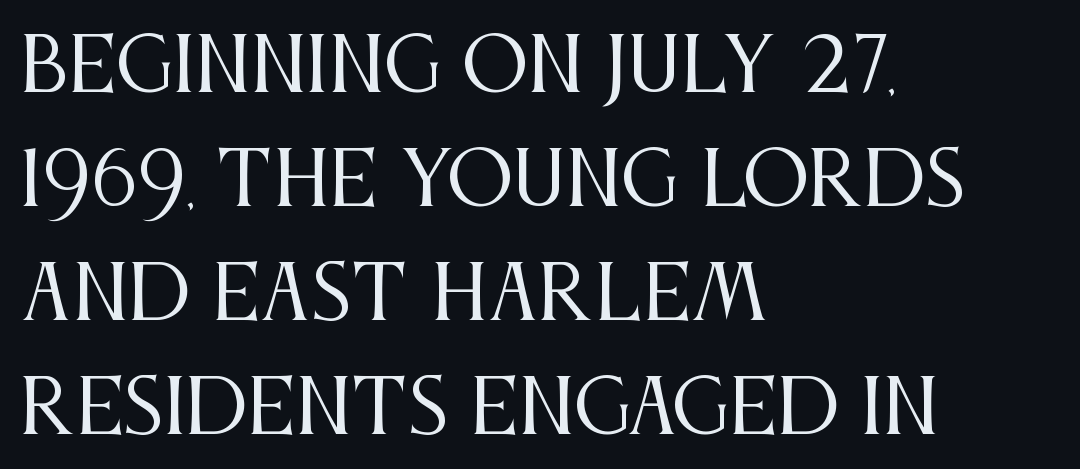
{"serif": "yes", "italic": "no", "bold": "no", "weight": "regular", "width": "condensed", "stroke_contrast": "medium", "x_height": "large", "monospaced": "no", "underline": "no", "align": "left", "line_spacing": "normal", "line_spacing_ratio": 1.54, "letter_spacing": "normal", "letter_spacing_em": 0.0, "glyph_px": 74}
